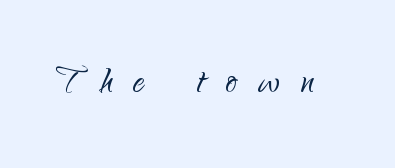
Q: Is the text bold? A: No.
Q: Is the text italic (slanted)? A: Yes.
Q: Is the typeface a serif or a sans-serif typeface? A: Sans-serif.
Q: Is the text underlined? A: No.
Q: Is the spacing between letters normal or unusually wide? A: Unusually wide.
Q: Width (condensed, normal, or wide)? A: Normal.
Q: Stroke contrast? A: Low.
Q: x-height? A: Small.
Q: Monospaced? A: No.
